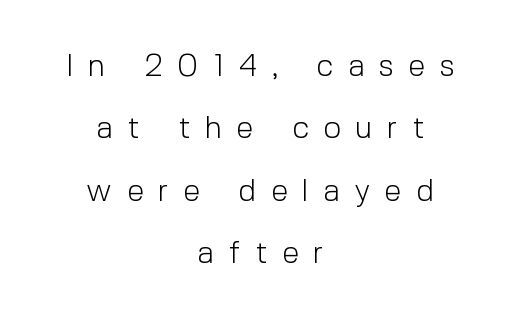
{"serif": "no", "italic": "no", "bold": "no", "weight": "light", "width": "normal", "x_height": "medium", "monospaced": "no", "underline": "no", "align": "center", "line_spacing": "loose", "line_spacing_ratio": 2.01, "letter_spacing": "wide", "letter_spacing_em": 0.47, "glyph_px": 31}
